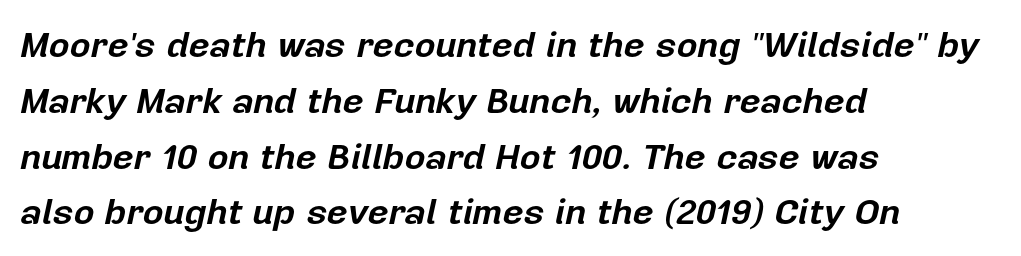
The whole block is typeset with a tilt. Does the weight exceed regular? Yes, all the way to bold. The rendering anchors every line to the left-hand side. The rendering uses natural spacing where letterforms have individual widths.
